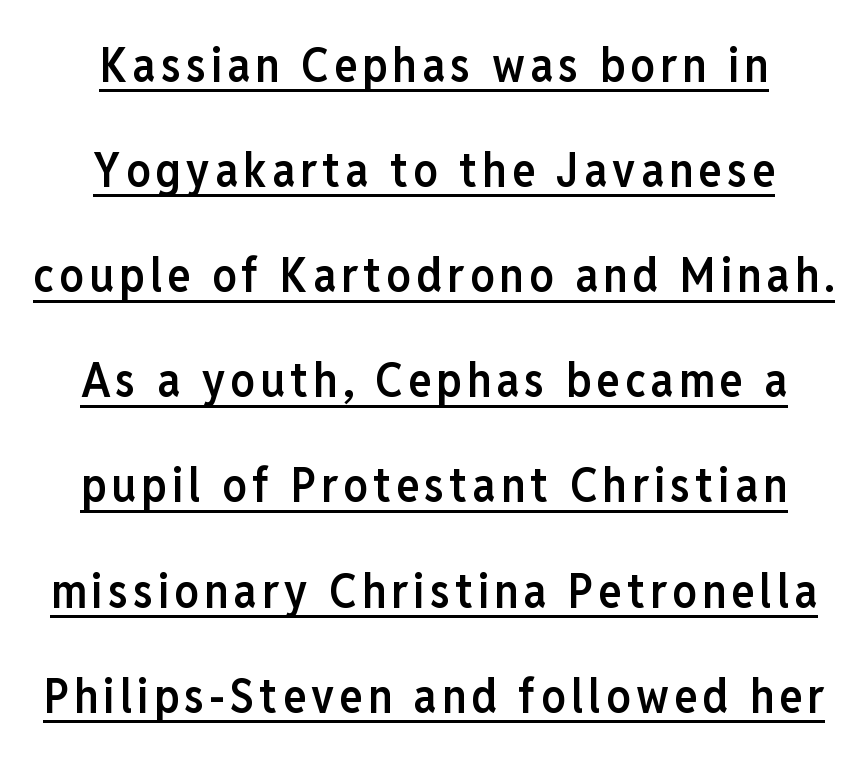
The image shows 48 px semibold, condensed sans-serif type, upright; set centered, loose line spacing (2.19x), underlined; low stroke contrast and a medium x-height.
